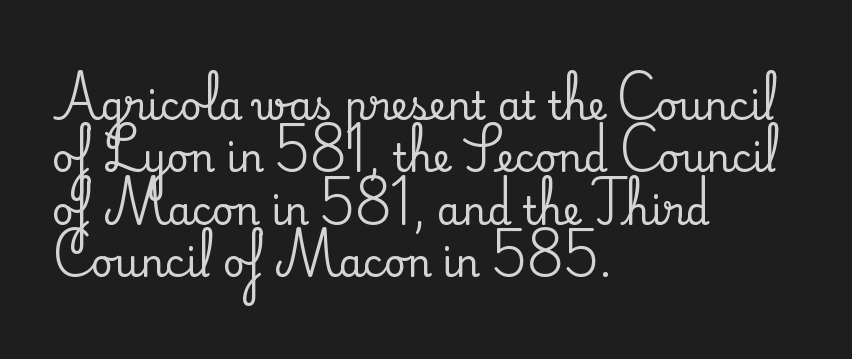
The image shows 38 px serif type, upright; set left-aligned, normal line spacing (1.38x), normal letter spacing, not underlined; medium stroke contrast and a small x-height.
